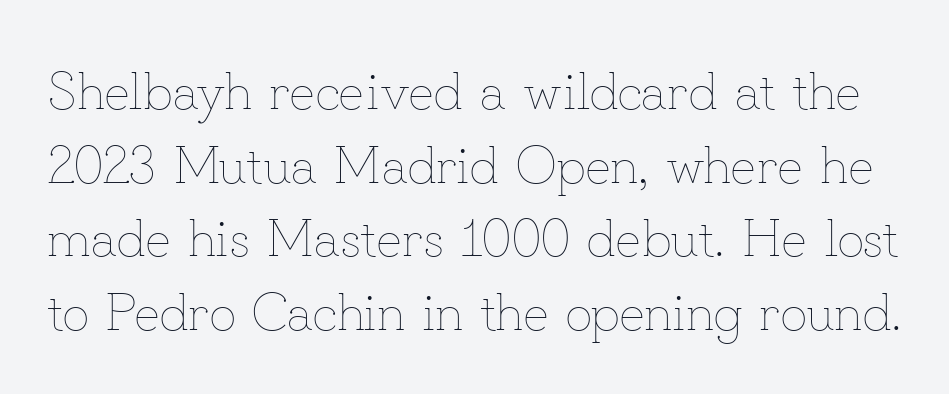
{"italic": "no", "bold": "no", "weight": "thin", "width": "normal", "stroke_contrast": "low", "x_height": "small", "monospaced": "no", "underline": "no", "line_spacing": "normal", "line_spacing_ratio": 1.39, "letter_spacing": "normal", "letter_spacing_em": 0.0, "glyph_px": 53}
